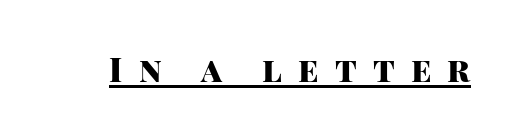
The image shows 33 px heavy sans-serif type, upright; set unusually wide letter spacing (+0.49 em), underlined; high stroke contrast and a large x-height.
